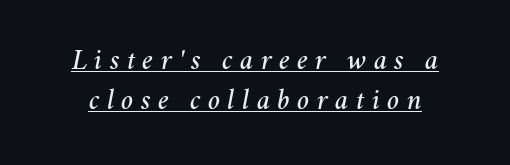
Q: Is the text italic (slanted)? A: Yes, it leans right by about 11 degrees.
Q: Is the text underlined? A: Yes.
Q: Is the spacing between letters normal or unusually wide? A: Unusually wide.
Q: Is the spacing between lines tight, normal or loose? A: Normal.
Q: Width (condensed, normal, or wide)? A: Normal.
Q: Stroke contrast? A: Medium.
Q: x-height? A: Medium.
Q: Monospaced? A: No.
